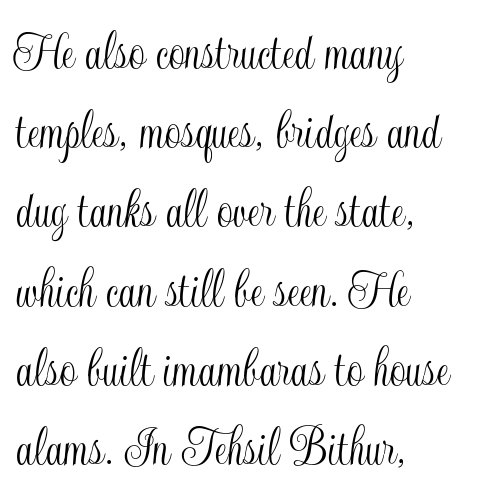
Q: Is the text italic (slanted)? A: Yes.
Q: Is the text underlined? A: No.
Q: How is the paragraph aligned? A: Left-aligned.
Q: Is the spacing between letters normal or unusually wide? A: Normal.
Q: Is the spacing between lines tight, normal or loose? A: Normal.
Q: Width (condensed, normal, or wide)? A: Condensed.
Q: x-height? A: Small.
Q: Monospaced? A: No.
